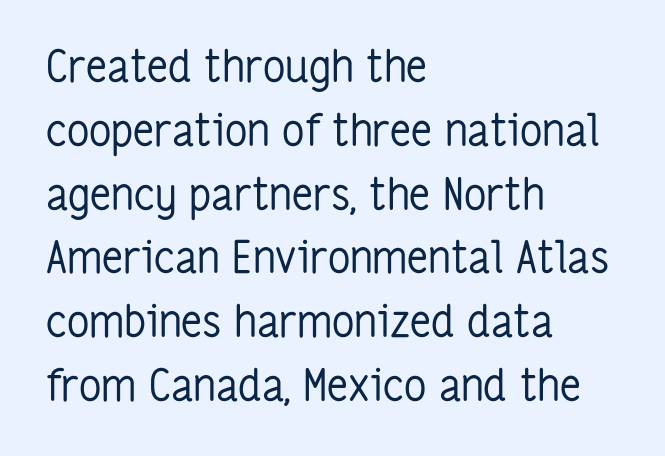
Q: Is the text bold? A: No.
Q: Is the text italic (slanted)? A: No, it is upright.
Q: Is the typeface a serif or a sans-serif typeface? A: Sans-serif.
Q: Is the text underlined? A: No.
Q: How is the paragraph aligned? A: Left-aligned.
Q: Is the spacing between letters normal or unusually wide? A: Normal.
Q: Is the spacing between lines tight, normal or loose? A: Normal.
Q: Width (condensed, normal, or wide)? A: Condensed.
Q: Stroke contrast? A: Low.
Q: x-height? A: Medium.
Q: Monospaced? A: No.
